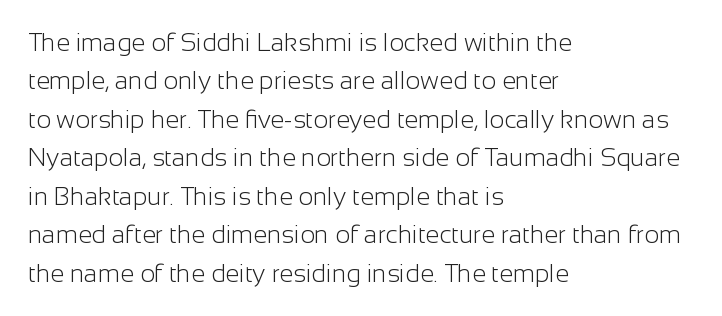
Q: Is the text bold? A: No.
Q: Is the text italic (slanted)? A: No, it is upright.
Q: Is the text underlined? A: No.
Q: How is the paragraph aligned? A: Left-aligned.
Q: Is the spacing between letters normal or unusually wide? A: Normal.
Q: Is the spacing between lines tight, normal or loose? A: Normal.
